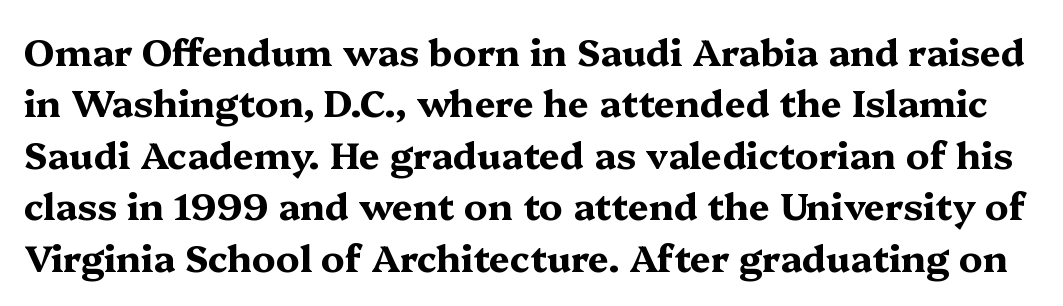
Q: Is the text bold? A: Yes.
Q: Is the text italic (slanted)? A: No, it is upright.
Q: Is the typeface a serif or a sans-serif typeface? A: Serif.
Q: Is the text underlined? A: No.
Q: Is the spacing between letters normal or unusually wide? A: Normal.
Q: Is the spacing between lines tight, normal or loose? A: Normal.
Q: Width (condensed, normal, or wide)? A: Wide.
Q: Stroke contrast? A: Medium.
Q: x-height? A: Medium.
Q: Monospaced? A: No.
